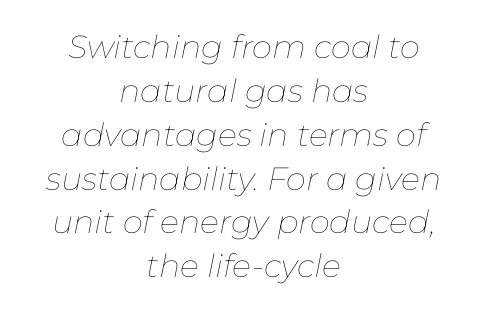
Q: Is the text bold? A: No.
Q: Is the text italic (slanted)? A: Yes, it leans right by about 11 degrees.
Q: Is the text underlined? A: No.
Q: How is the paragraph aligned? A: Centered.
Q: Is the spacing between letters normal or unusually wide? A: Normal.
Q: Is the spacing between lines tight, normal or loose? A: Normal.
Q: Width (condensed, normal, or wide)? A: Normal.
Q: Stroke contrast? A: Low.
Q: x-height? A: Medium.
Q: Monospaced? A: No.
